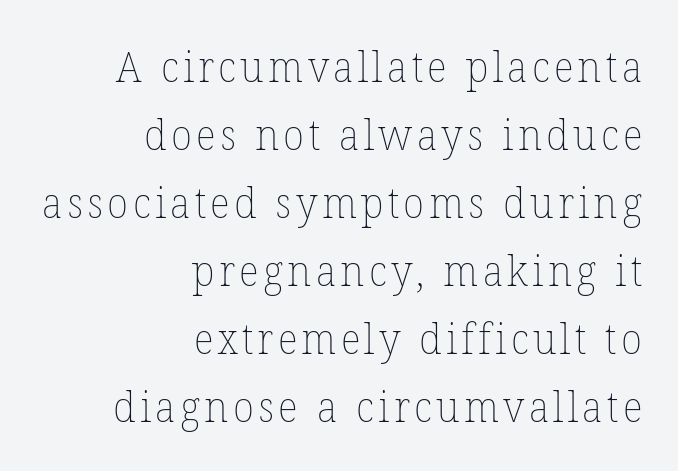
Q: Is the text bold? A: No.
Q: Is the text italic (slanted)? A: No, it is upright.
Q: Is the text underlined? A: No.
Q: How is the paragraph aligned? A: Right-aligned.
Q: Is the spacing between lines tight, normal or loose? A: Normal.
Q: Width (condensed, normal, or wide)? A: Normal.
Q: Stroke contrast? A: Low.
Q: x-height? A: Medium.
Q: Monospaced? A: No.
